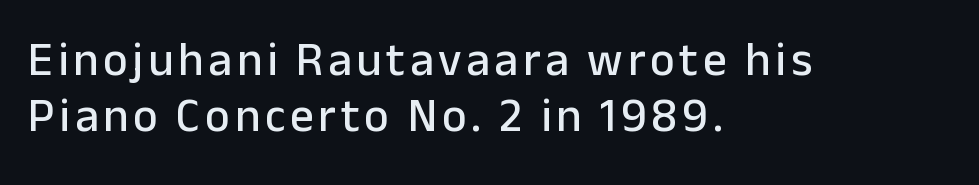
Character widths vary here, with narrow letters taking less room than wide ones. The space beneath each line is pristine and unruled. In terms of posture, this sample is upright. Does the copy run flush right? No — it runs flush left. Serifs: no, the terminals of the letterforms are clean.
